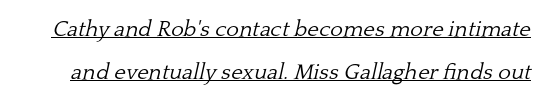
Q: Is the text bold? A: No.
Q: Is the text italic (slanted)? A: Yes, it leans right by about 13 degrees.
Q: Is the text underlined? A: Yes.
Q: Is the spacing between letters normal or unusually wide? A: Normal.
Q: Is the spacing between lines tight, normal or loose? A: Loose.
